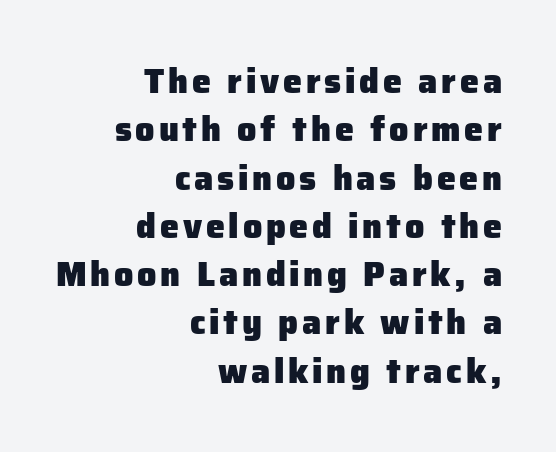
Q: Is the text bold? A: Yes.
Q: Is the text italic (slanted)? A: No, it is upright.
Q: Is the typeface a serif or a sans-serif typeface? A: Sans-serif.
Q: Is the text underlined? A: No.
Q: How is the paragraph aligned? A: Right-aligned.
Q: Is the spacing between lines tight, normal or loose? A: Normal.
Q: Width (condensed, normal, or wide)? A: Normal.
Q: Stroke contrast? A: Low.
Q: x-height? A: Medium.
Q: Monospaced? A: No.
